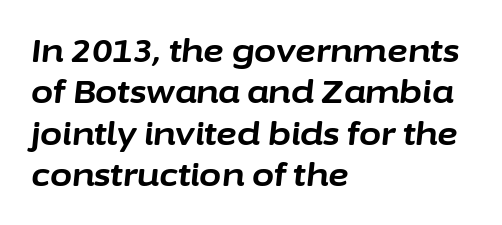
Q: Is the text bold? A: Yes.
Q: Is the text italic (slanted)? A: Yes, it leans right by about 6 degrees.
Q: Is the text underlined? A: No.
Q: How is the paragraph aligned? A: Left-aligned.
Q: Is the spacing between letters normal or unusually wide? A: Normal.
Q: Is the spacing between lines tight, normal or loose? A: Normal.
Q: Width (condensed, normal, or wide)? A: Normal.
Q: Stroke contrast? A: Low.
Q: x-height? A: Medium.
Q: Monospaced? A: No.
